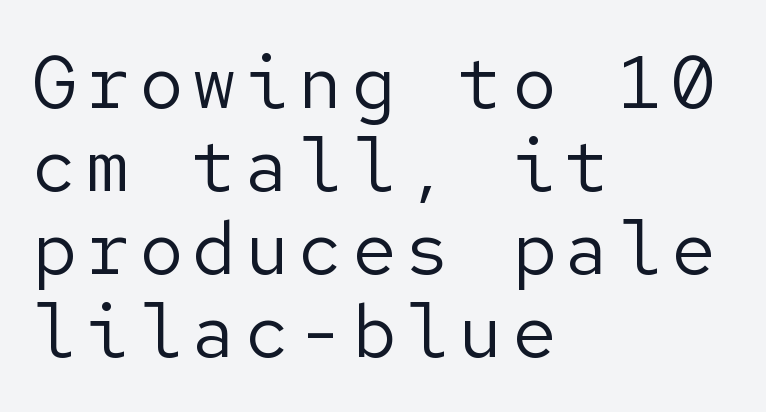
Q: Is the text bold? A: No.
Q: Is the text italic (slanted)? A: No, it is upright.
Q: Is the typeface a serif or a sans-serif typeface? A: Sans-serif.
Q: Is the text underlined? A: No.
Q: How is the paragraph aligned? A: Left-aligned.
Q: Is the spacing between lines tight, normal or loose? A: Tight.
Q: Width (condensed, normal, or wide)? A: Normal.
Q: Stroke contrast? A: Low.
Q: x-height? A: Medium.
